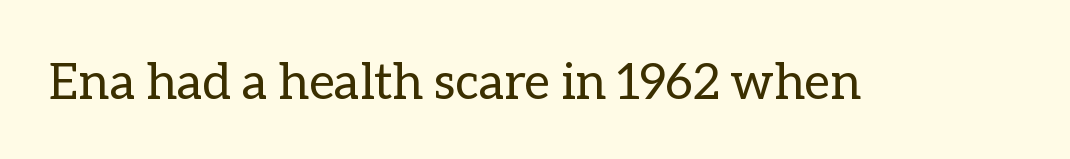
The image shows 50 px regular-weight type, upright; set normal letter spacing, not underlined; low stroke contrast and a medium x-height.
